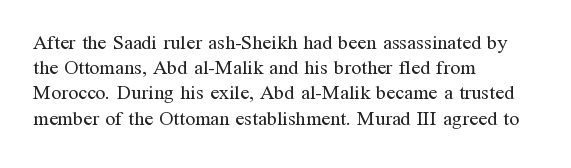
{"italic": "no", "bold": "no", "underline": "no", "align": "left", "line_spacing": "normal", "line_spacing_ratio": 1.26, "letter_spacing": "normal", "letter_spacing_em": 0.0, "glyph_px": 20}
